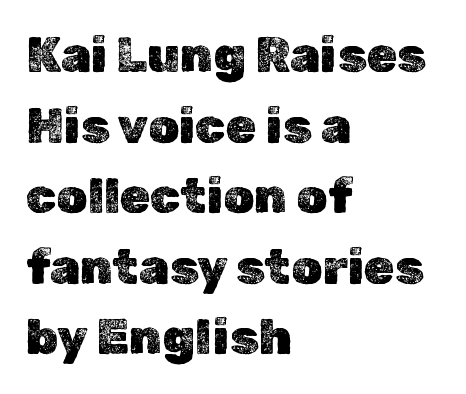
Q: Is the text italic (slanted)? A: No, it is upright.
Q: Is the text underlined? A: No.
Q: How is the paragraph aligned? A: Left-aligned.
Q: Is the spacing between letters normal or unusually wide? A: Normal.
Q: Is the spacing between lines tight, normal or loose? A: Normal.
Q: Width (condensed, normal, or wide)? A: Normal.
Q: x-height? A: Medium.
Q: Monospaced? A: No.
